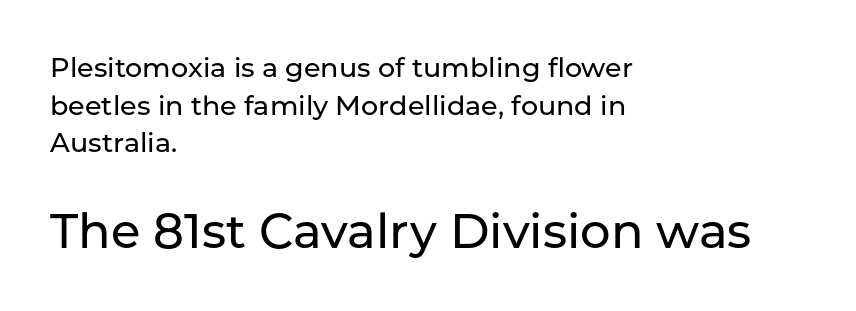
Looks like regular typesetting: each glyph gets only the width it needs. Unlike italic type, these characters show no tilt at all. This rendering employs a face without finishing strokes, i.e., a sans-serif. Observe the ordinary spacing: letters are neighbours, not strangers. The face used here appears at its bigger size in the lower chunk.
